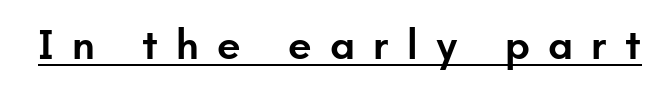
{"serif": "no", "italic": "no", "bold": "semi", "weight": "semibold", "width": "normal", "stroke_contrast": "low", "x_height": "small", "monospaced": "no", "underline": "yes", "letter_spacing": "wide", "letter_spacing_em": 0.43, "glyph_px": 42}
